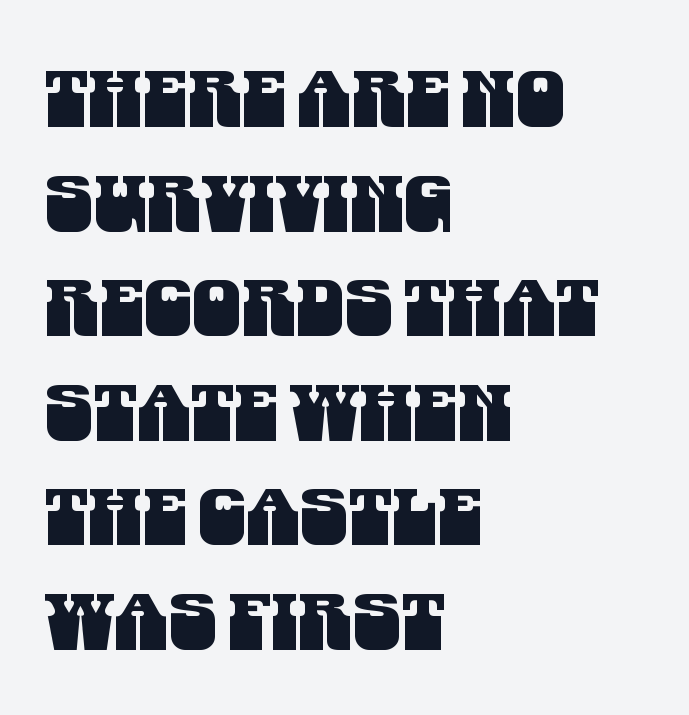
{"serif": "no", "width": "condensed", "stroke_contrast": "medium", "x_height": "large", "monospaced": "no", "underline": "no", "align": "left", "line_spacing": "normal", "line_spacing_ratio": 1.34, "letter_spacing": "normal", "letter_spacing_em": 0.0, "glyph_px": 78}
